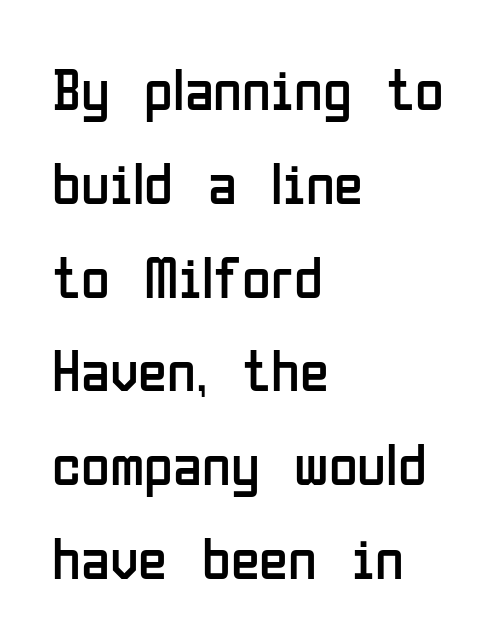
The image shows 59 px regular-weight, condensed sans-serif type, upright; set left-aligned, normal line spacing (1.59x), normal letter spacing, not underlined; low stroke contrast and a medium x-height.
